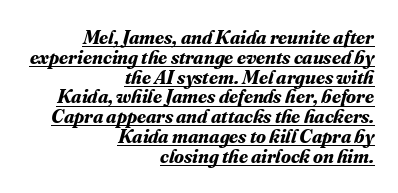
No extra tracking has been applied to these lines. This is underlined copy, the kind a proofreader might mark for attention. The paragraph has a hard right edge and a soft left edge. Typographic density is high because the face is bold. Interline gaps are noticeably narrow in this sample. The axis of the letterforms is tilted away from vertical.
